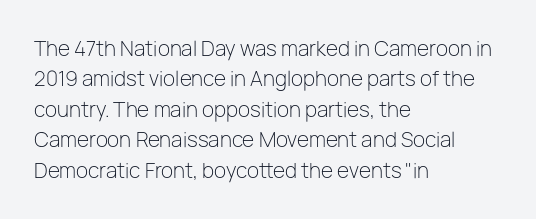
Q: Is the text bold? A: No.
Q: Is the text italic (slanted)? A: No, it is upright.
Q: Is the text underlined? A: No.
Q: How is the paragraph aligned? A: Left-aligned.
Q: Is the spacing between letters normal or unusually wide? A: Normal.
Q: Is the spacing between lines tight, normal or loose? A: Normal.
